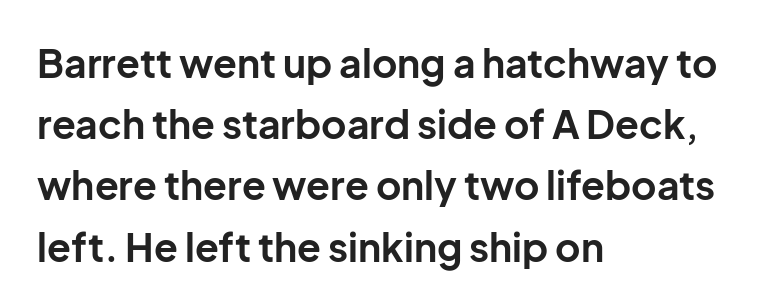
{"serif": "no", "italic": "no", "bold": "yes", "weight": "bold", "width": "normal", "stroke_contrast": "low", "x_height": "medium", "monospaced": "no", "underline": "no", "align": "left", "line_spacing": "normal", "line_spacing_ratio": 1.57, "letter_spacing": "normal", "letter_spacing_em": 0.0, "glyph_px": 39}
